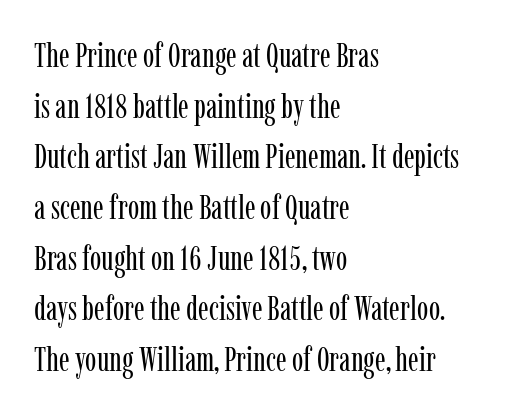
The image shows 34 px regular-weight, condensed serif type, upright; set left-aligned, normal line spacing (1.49x), normal letter spacing, not underlined; low stroke contrast and a medium x-height.
